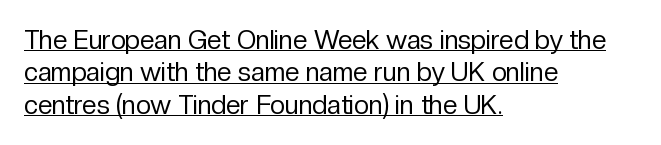
The image shows 26 px text type, upright; set left-aligned, normal line spacing (1.25x), normal letter spacing, underlined.
